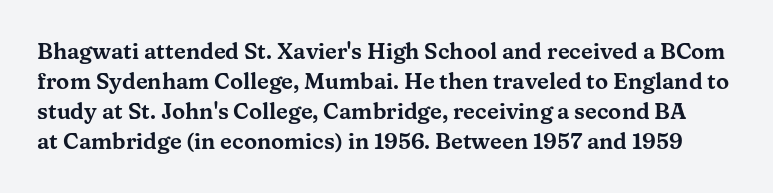
The image shows 22 px text type, upright; set normal line spacing (1.37x), normal letter spacing, not underlined.
